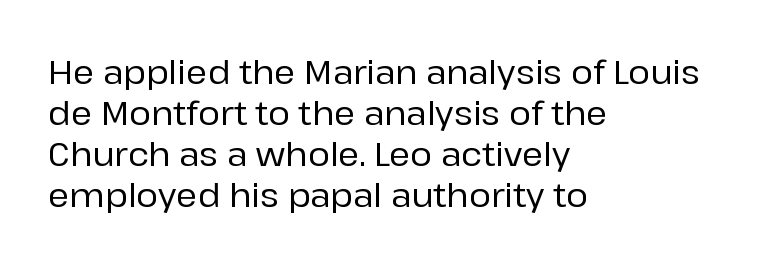
{"serif": "no", "italic": "no", "width": "normal", "stroke_contrast": "low", "x_height": "medium", "monospaced": "no", "underline": "no", "align": "left", "line_spacing_ratio": 1.24, "letter_spacing": "normal", "letter_spacing_em": 0.0, "glyph_px": 33}
